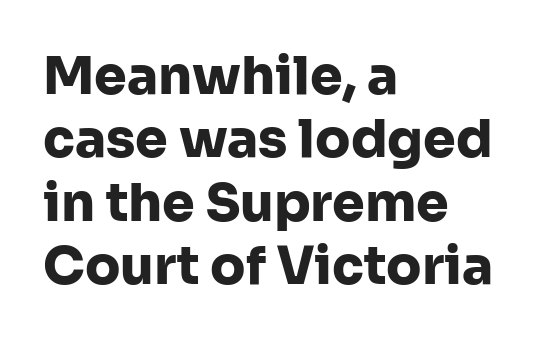
Here the glyphs are tracked normally, forming tight word shapes. Rendered with straight, roman letterforms. Caption: multi-line text, flush left, ragged right. The face used here is a sans, in the tradition of grotesques and geometrics. Each letter keeps its own natural width here, so spacing adapts to shape. The face used here has the dense, thick strokes of a bold.
